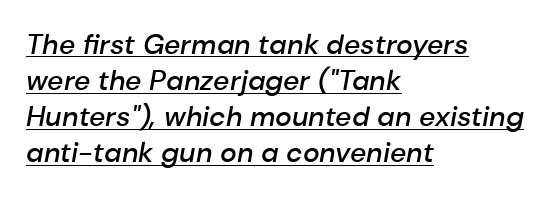
{"italic": "yes", "lean": "right", "slant_degrees": 10, "bold": "semi", "weight": "semibold", "width": "normal", "stroke_contrast": "low", "x_height": "medium", "monospaced": "no", "underline": "yes", "align": "left", "line_spacing": "normal", "line_spacing_ratio": 1.29, "letter_spacing": "normal", "letter_spacing_em": 0.0, "glyph_px": 28}
